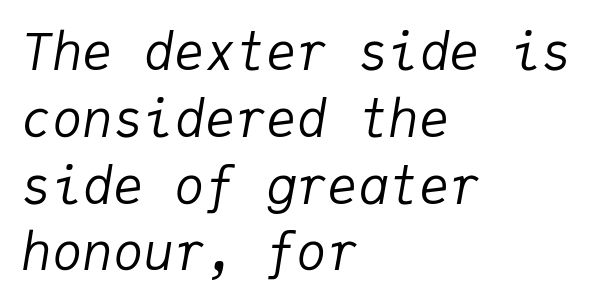
Spacing verdict: monospaced, one width for all characters. This rendering leaves character spacing at its baseline value. One-word summary of the alignment: left. The whole block is typeset with a tilt.
